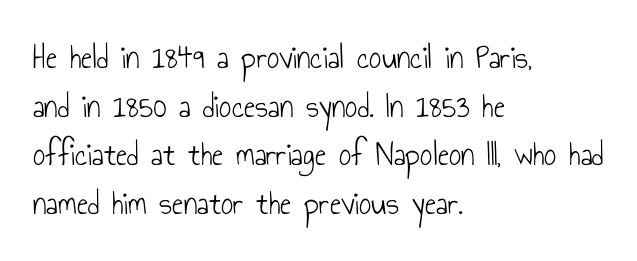
The image shows 34 px light, condensed sans-serif type, upright; set left-aligned, normal line spacing (1.43x), normal letter spacing, not underlined; low stroke contrast and a small x-height.
